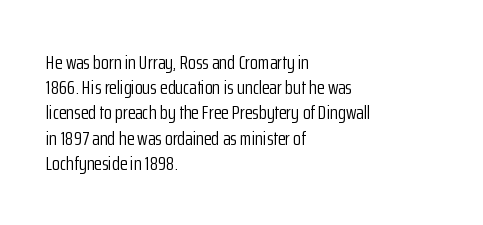
The image shows 20 px text type, upright; set left-aligned, normal line spacing (1.26x), normal letter spacing, not underlined.
